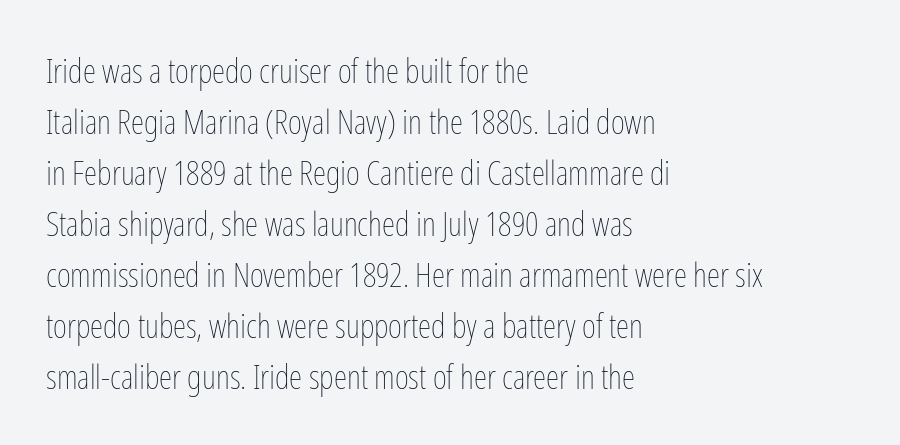
Q: Is the text bold? A: No.
Q: Is the text italic (slanted)? A: No, it is upright.
Q: Is the text underlined? A: No.
Q: How is the paragraph aligned? A: Left-aligned.
Q: Is the spacing between letters normal or unusually wide? A: Normal.
Q: Is the spacing between lines tight, normal or loose? A: Normal.
Q: Width (condensed, normal, or wide)? A: Condensed.
Q: Stroke contrast? A: Low.
Q: x-height? A: Medium.
Q: Monospaced? A: No.
